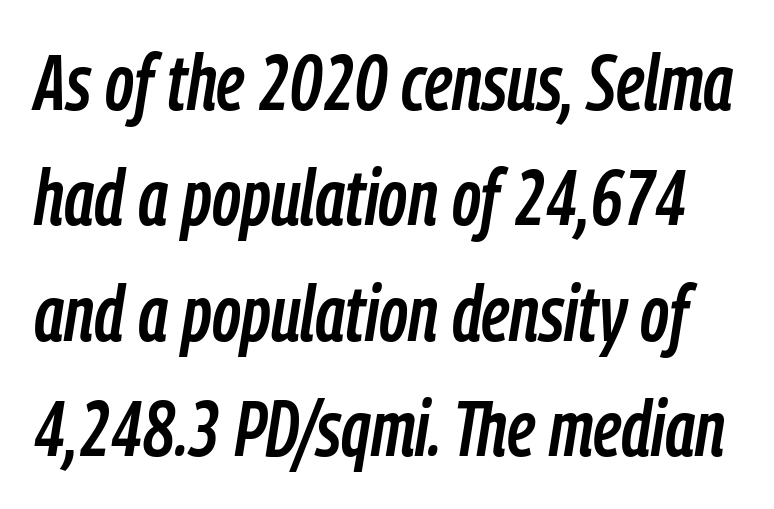
The image shows 78 px condensed type, italic (leaning right); set normal line spacing (1.48x), normal letter spacing, not underlined; low stroke contrast and a medium x-height.
